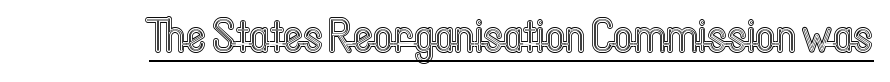
{"italic": "no", "width": "condensed", "x_height": "medium", "monospaced": "no", "underline": "yes", "letter_spacing": "normal", "letter_spacing_em": 0.0, "glyph_px": 48}
